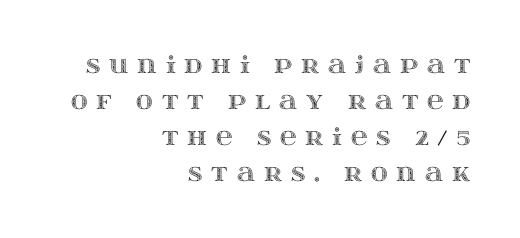
You can tell it's not italic because the verticals are truly vertical. The block of text has a typical density, with ordinary space between rows. The setting favours the right margin, as signatures and pull-quotes sometimes do. Each row of text sits above clean, open space. Display-style spreading of the glyphs; the letterfit is very open.
